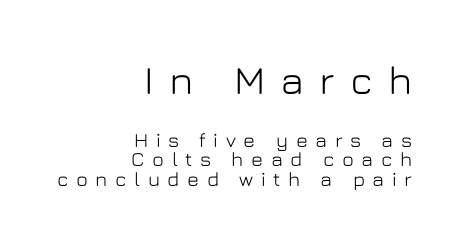
Observe the absence of serifs on each vertical stroke in this sample. Each letter keeps its own natural width here, so spacing adapts to shape. Designer's note — italics off, roman on. Students, note that the glyphs here are deliberately spaced far apart. Does the bottom block carry the larger type? No, the top block does. The passage is arranged like a letterhead date or caption credit — flush right.
